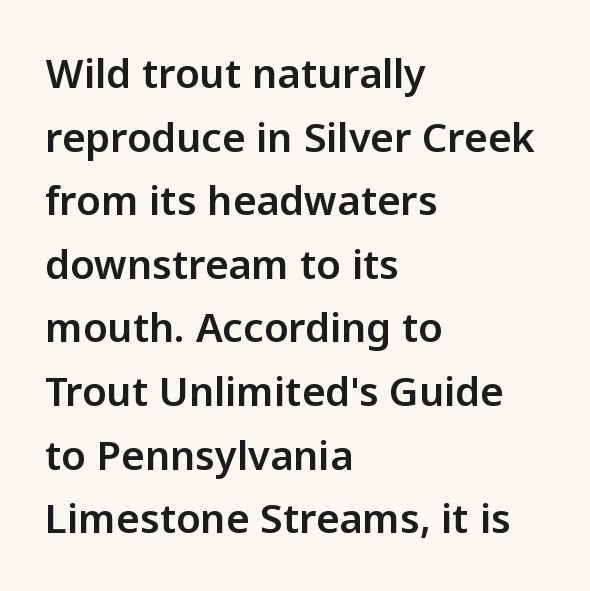
The letters advance in unequal steps, a hallmark of proportional type. There is no visible air inserted between adjacent glyphs. The passage is arranged the way most books set body copy — flush left. Italic? Not at all — the glyphs are vertical. The area under the type is left untouched.
